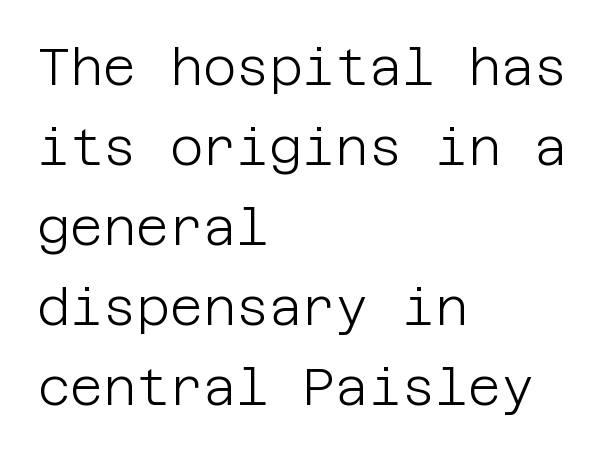
{"serif": "no", "italic": "no", "bold": "no", "weight": "light", "width": "normal", "stroke_contrast": "low", "x_height": "large", "underline": "no", "align": "left", "line_spacing": "normal", "line_spacing_ratio": 1.57, "letter_spacing": "normal", "letter_spacing_em": 0.0, "glyph_px": 51}
